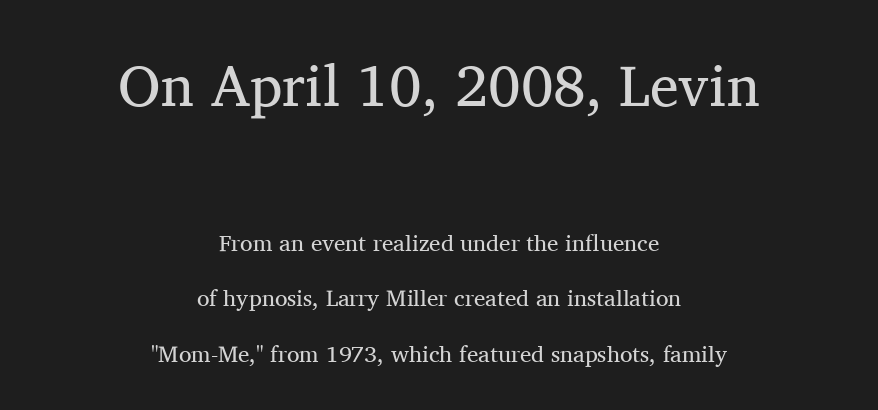
The image shows 58 px regular-weight serif type, upright; set centered, loose line spacing (2.42x), normal letter spacing, not underlined; the first (top) block is 2.52x larger; medium stroke contrast and a medium x-height.
